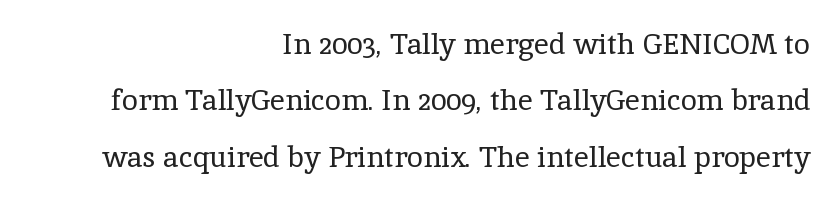
{"serif": "yes", "italic": "no", "bold": "no", "weight": "regular", "width": "normal", "x_height": "medium", "monospaced": "no", "underline": "no", "align": "right", "line_spacing": "loose", "line_spacing_ratio": 1.94, "letter_spacing": "normal", "letter_spacing_em": 0.0, "glyph_px": 29}
